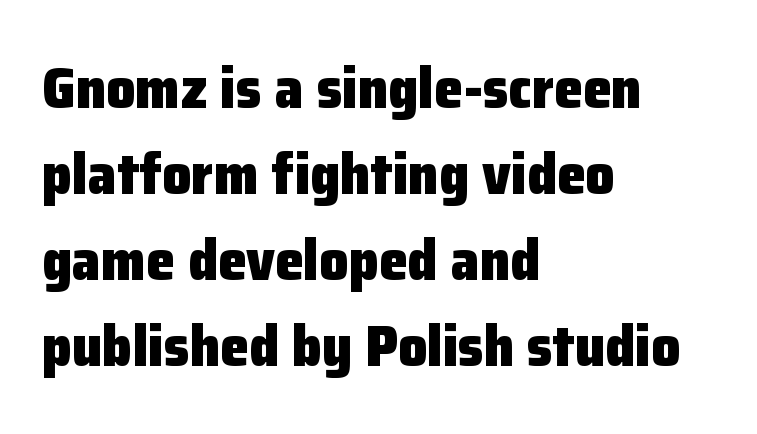
The image shows 58 px heavy sans-serif type, upright; set left-aligned, normal line spacing (1.48x), normal letter spacing, not underlined; low stroke contrast and a medium x-height.
